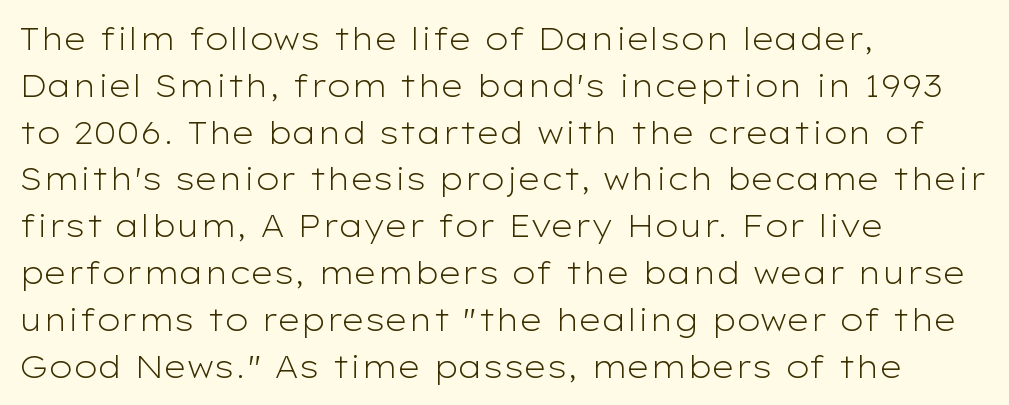
Q: Is the text bold? A: No.
Q: Is the text italic (slanted)? A: No, it is upright.
Q: Is the typeface a serif or a sans-serif typeface? A: Sans-serif.
Q: Is the text underlined? A: No.
Q: How is the paragraph aligned? A: Left-aligned.
Q: Is the spacing between letters normal or unusually wide? A: Normal.
Q: Is the spacing between lines tight, normal or loose? A: Normal.
Q: Width (condensed, normal, or wide)? A: Wide.
Q: Stroke contrast? A: Low.
Q: x-height? A: Medium.
Q: Monospaced? A: No.
